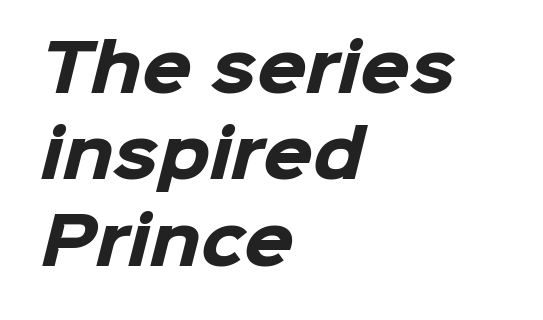
This is sans-serif lettering, the kind often seen on screens and signage. Set as a true bold cut, around the 700 mark. This rendering leaves character spacing at its baseline value. Compared with typical paragraphs, the rows here are spaced about the same. The lines in this sample share a left origin and differ only in where they stop. The space directly below the letters is spotless.
